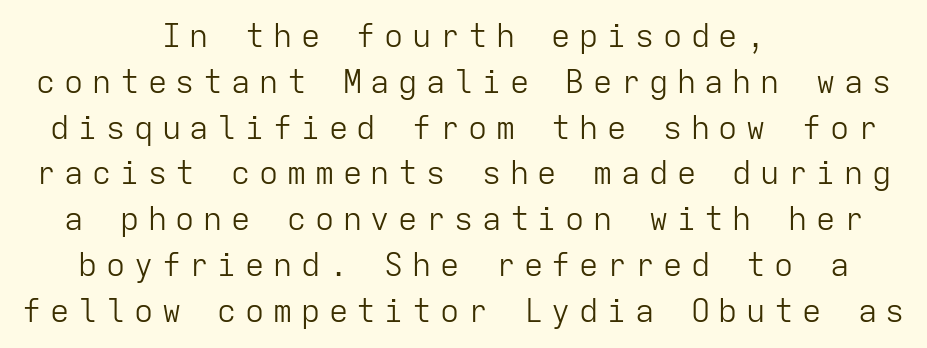
The image shows 32 px light sans-serif type, upright, monospaced; set centered, normal line spacing (1.43x), unusually wide letter spacing (+0.27 em), not underlined; low stroke contrast and a medium x-height.
